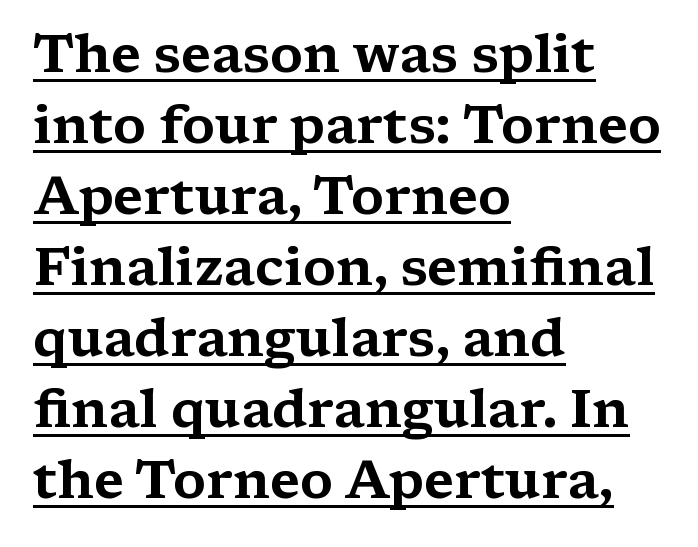
{"serif": "yes", "italic": "no", "width": "wide", "stroke_contrast": "medium", "x_height": "medium", "monospaced": "no", "underline": "yes", "align": "left", "line_spacing": "normal", "line_spacing_ratio": 1.34, "letter_spacing": "normal", "letter_spacing_em": 0.0, "glyph_px": 53}
